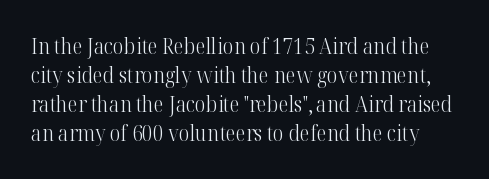
Q: Is the text bold? A: No.
Q: Is the text italic (slanted)? A: No, it is upright.
Q: Is the text underlined? A: No.
Q: Is the spacing between letters normal or unusually wide? A: Normal.
Q: Is the spacing between lines tight, normal or loose? A: Normal.
